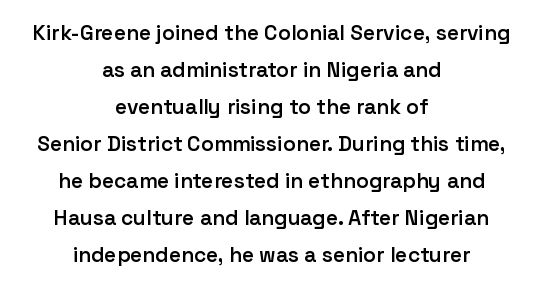
The image shows 21 px text type, upright; set centered, line spacing 1.76x, normal letter spacing, not underlined.
